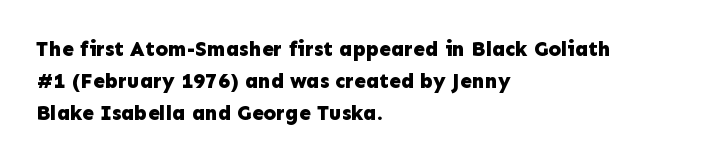
The image shows 21 px bold type, upright; set left-aligned, normal line spacing (1.52x), normal letter spacing, not underlined.
